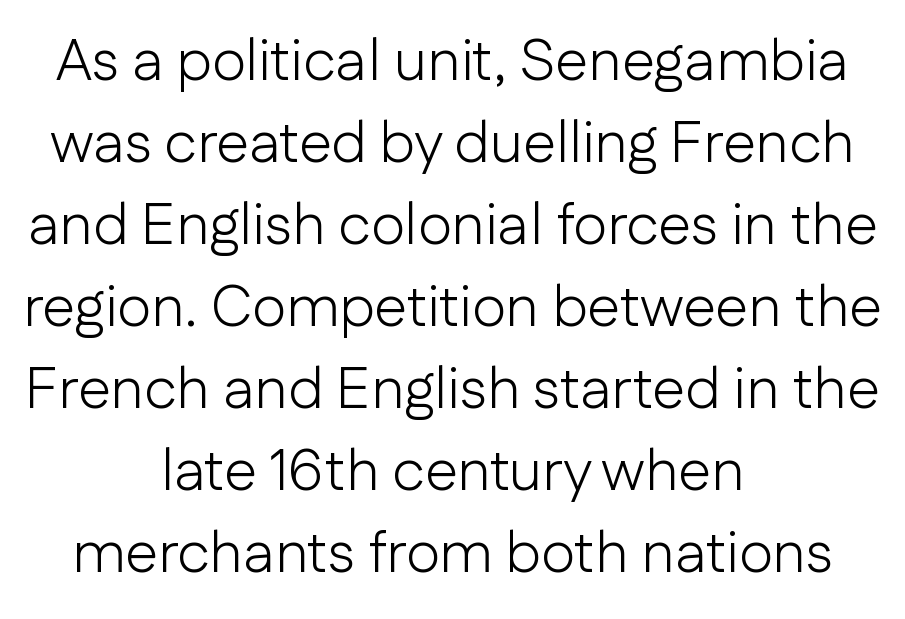
A quiet, ordinary-to-light weight characterises the typeface. Compared with typical paragraphs, the rows here are spaced about the same. The space directly below the letters is spotless. These lines are composed in type without serifs.
